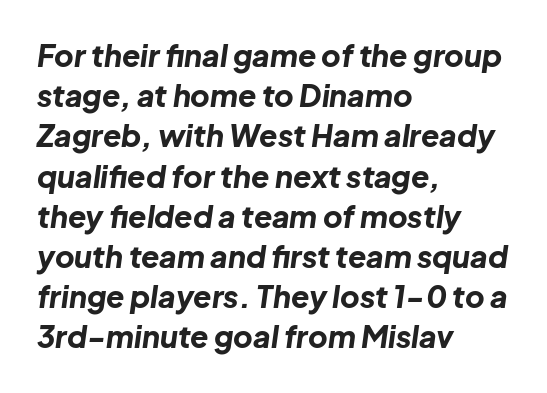
{"italic": "yes", "lean": "right", "slant_degrees": 8, "bold": "yes", "weight": "bold", "width": "normal", "stroke_contrast": "low", "x_height": "medium", "monospaced": "no", "underline": "no", "align": "left", "line_spacing": "normal", "line_spacing_ratio": 1.34, "letter_spacing": "normal", "letter_spacing_em": 0.0, "glyph_px": 30}
